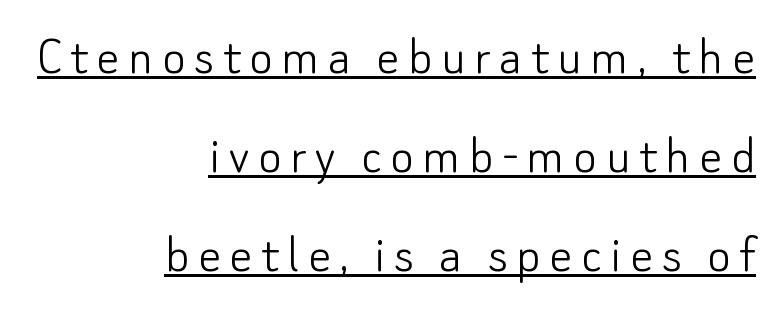
Q: Is the text bold? A: No.
Q: Is the text italic (slanted)? A: No, it is upright.
Q: Is the typeface a serif or a sans-serif typeface? A: Sans-serif.
Q: Is the text underlined? A: Yes.
Q: How is the paragraph aligned? A: Right-aligned.
Q: Width (condensed, normal, or wide)? A: Normal.
Q: Stroke contrast? A: Low.
Q: x-height? A: Small.
Q: Monospaced? A: No.
